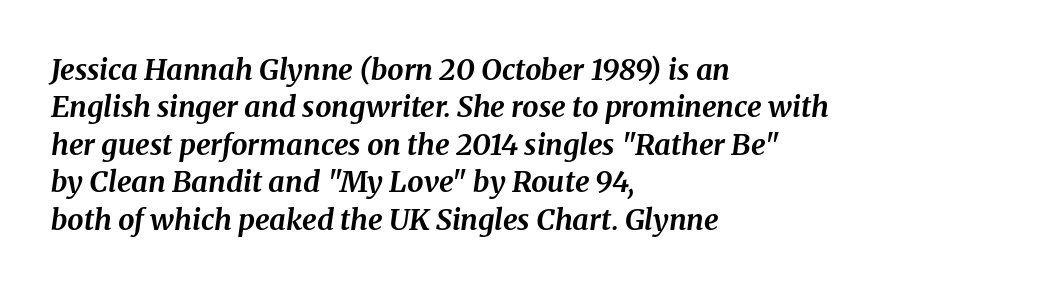
{"serif": "yes", "italic": "yes", "lean": "right", "slant_degrees": 8, "bold": "yes", "weight": "bold", "width": "normal", "stroke_contrast": "medium", "x_height": "medium", "monospaced": "no", "underline": "no", "align": "left", "line_spacing": "normal", "line_spacing_ratio": 1.29, "letter_spacing": "normal", "letter_spacing_em": 0.0, "glyph_px": 29}
